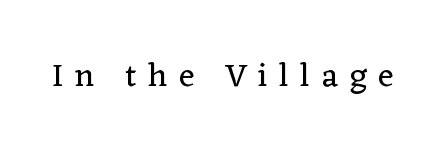
The image shows 33 px regular-weight serif type, upright; set unusually wide letter spacing (+0.34 em), not underlined; low stroke contrast and a medium x-height.
